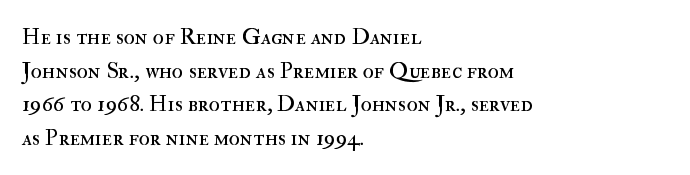
The image shows 23 px text type, upright; set left-aligned, normal line spacing (1.46x), normal letter spacing, not underlined.
